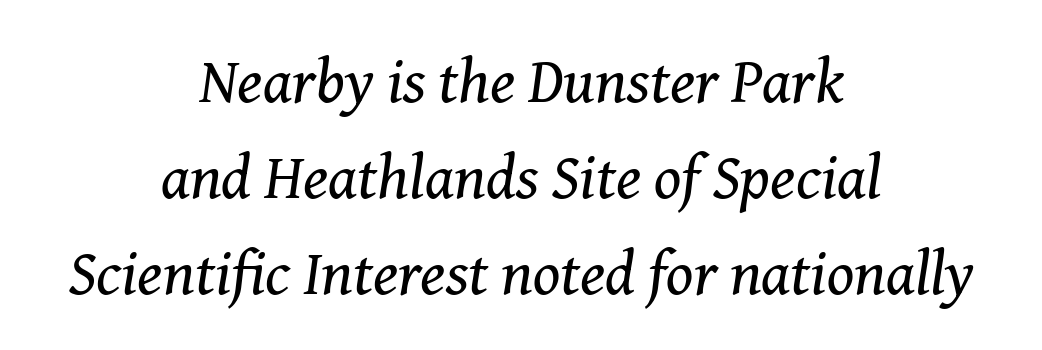
{"serif": "yes", "italic": "yes", "lean": "right", "slant_degrees": 8, "bold": "no", "weight": "regular", "width": "normal", "stroke_contrast": "medium", "x_height": "medium", "monospaced": "no", "underline": "no", "align": "center", "line_spacing": "normal", "line_spacing_ratio": 1.52, "letter_spacing": "normal", "letter_spacing_em": 0.0, "glyph_px": 63}
